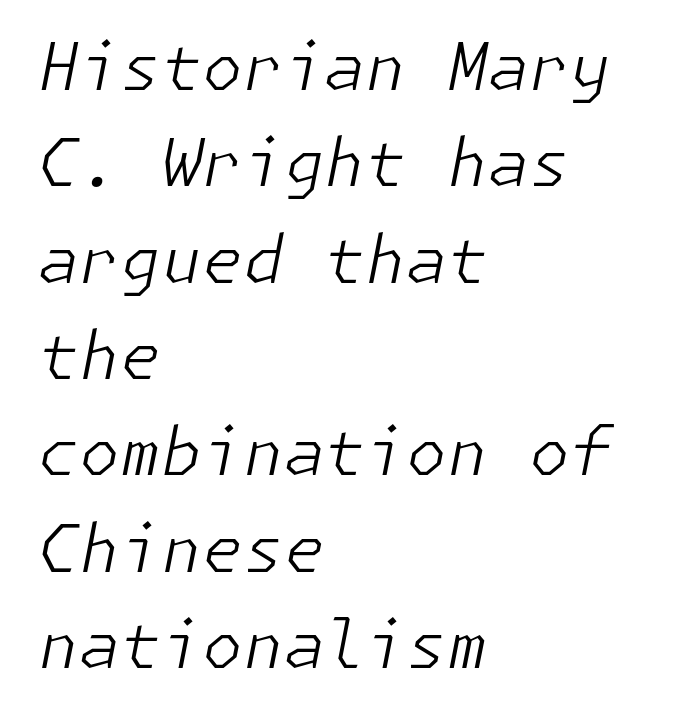
The image shows 66 px light type, italic (leaning right); set left-aligned, normal line spacing (1.46x), normal letter spacing, not underlined; low stroke contrast and a medium x-height.
